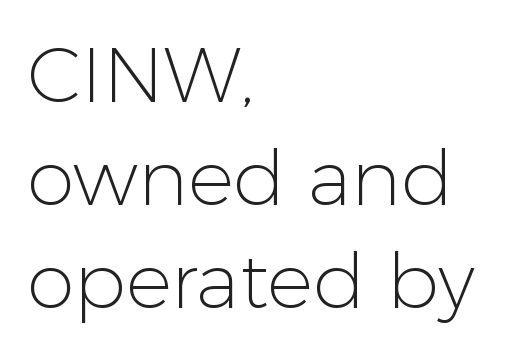
{"serif": "no", "italic": "no", "bold": "no", "weight": "light", "width": "normal", "stroke_contrast": "low", "x_height": "medium", "monospaced": "no", "underline": "no", "align": "left", "line_spacing": "normal", "line_spacing_ratio": 1.34, "letter_spacing": "normal", "letter_spacing_em": 0.0, "glyph_px": 77}
